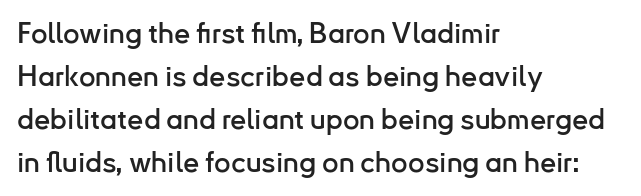
The image shows 29 px sans-serif type, upright; set left-aligned, normal line spacing (1.48x), normal letter spacing, not underlined; low stroke contrast and a small x-height.
